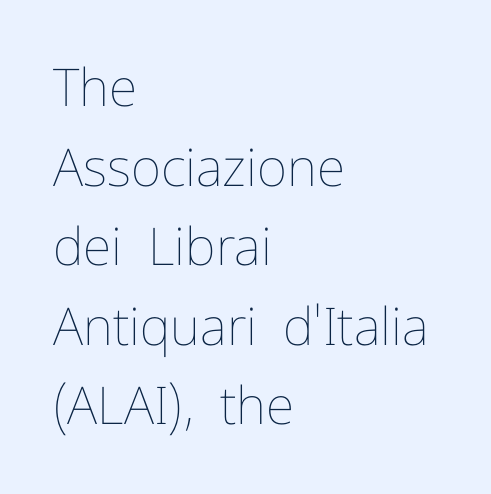
{"italic": "no", "bold": "no", "weight": "thin", "width": "normal", "stroke_contrast": "low", "x_height": "medium", "monospaced": "no", "underline": "no", "align": "left", "line_spacing": "normal", "line_spacing_ratio": 1.53, "letter_spacing": "normal", "letter_spacing_em": 0.0, "glyph_px": 52}
